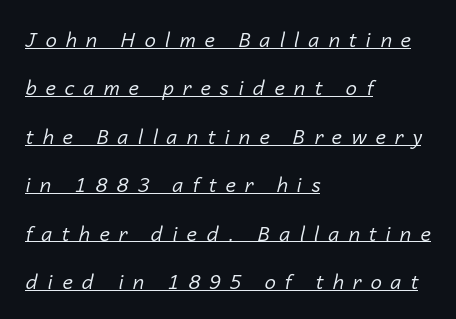
Q: Is the text bold? A: No.
Q: Is the text italic (slanted)? A: Yes, it leans right by about 14 degrees.
Q: Is the text underlined? A: Yes.
Q: How is the paragraph aligned? A: Left-aligned.
Q: Is the spacing between letters normal or unusually wide? A: Unusually wide.
Q: Is the spacing between lines tight, normal or loose? A: Loose.
